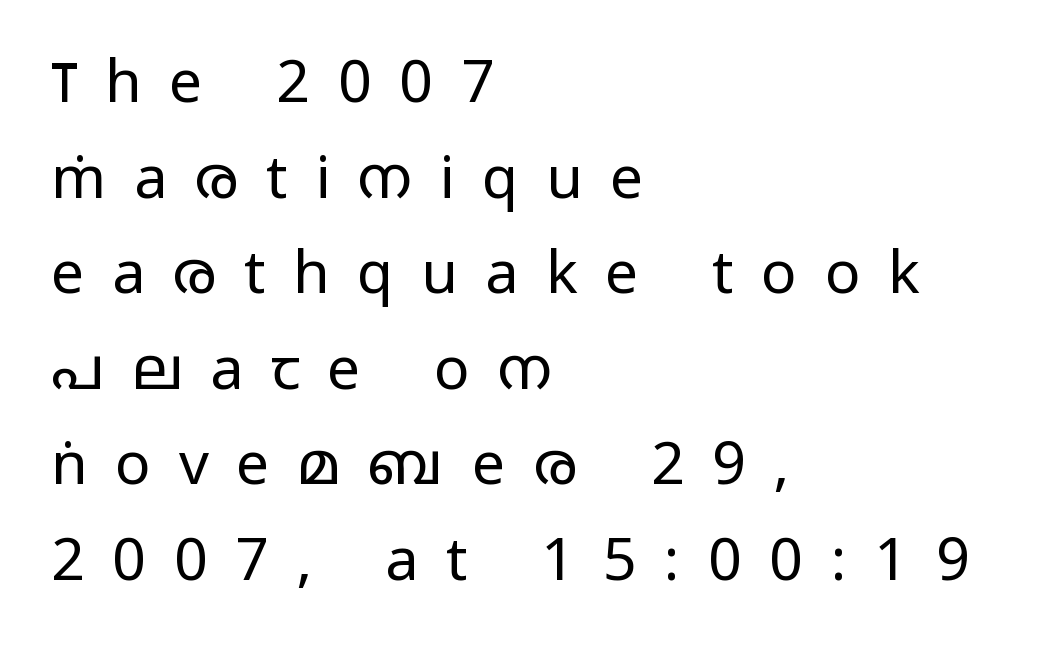
Q: Is the text bold? A: No.
Q: Is the text italic (slanted)? A: No, it is upright.
Q: Is the typeface a serif or a sans-serif typeface? A: Sans-serif.
Q: Is the text underlined? A: No.
Q: How is the paragraph aligned? A: Left-aligned.
Q: Is the spacing between letters normal or unusually wide? A: Unusually wide.
Q: Is the spacing between lines tight, normal or loose? A: Normal.
Q: Width (condensed, normal, or wide)? A: Wide.
Q: Stroke contrast? A: Low.
Q: x-height? A: Medium.
Q: Monospaced? A: No.
